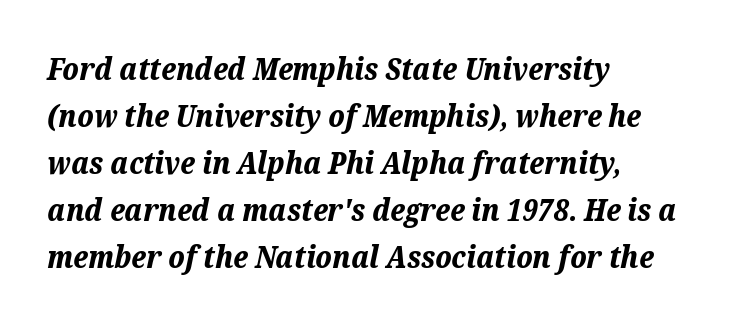
The lettering tilts uniformly, giving the passage an italic look. Words appear dense and cohesive because spacing is normal. Line beginnings align vertically; line endings do not. The passage shown is typed in a proportional face where columns would drift. As a designer I'd log this as weight 700, bold. The vertical gap from one line to the next is medium.
